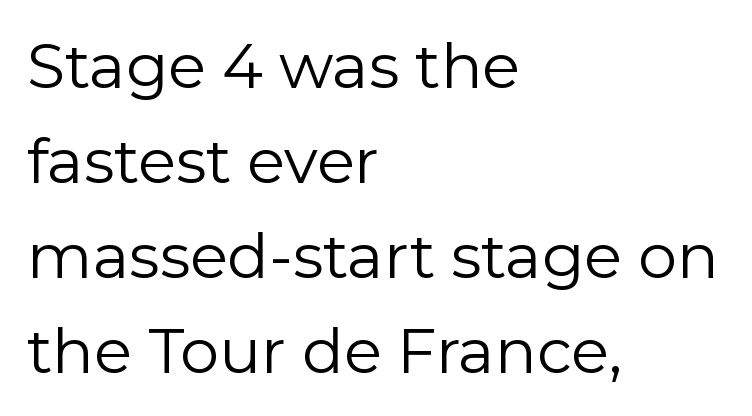
{"serif": "no", "italic": "no", "bold": "no", "weight": "regular", "width": "normal", "stroke_contrast": "low", "x_height": "medium", "monospaced": "no", "underline": "no", "align": "left", "line_spacing": "normal", "line_spacing_ratio": 1.53, "letter_spacing": "normal", "letter_spacing_em": 0.0, "glyph_px": 62}
